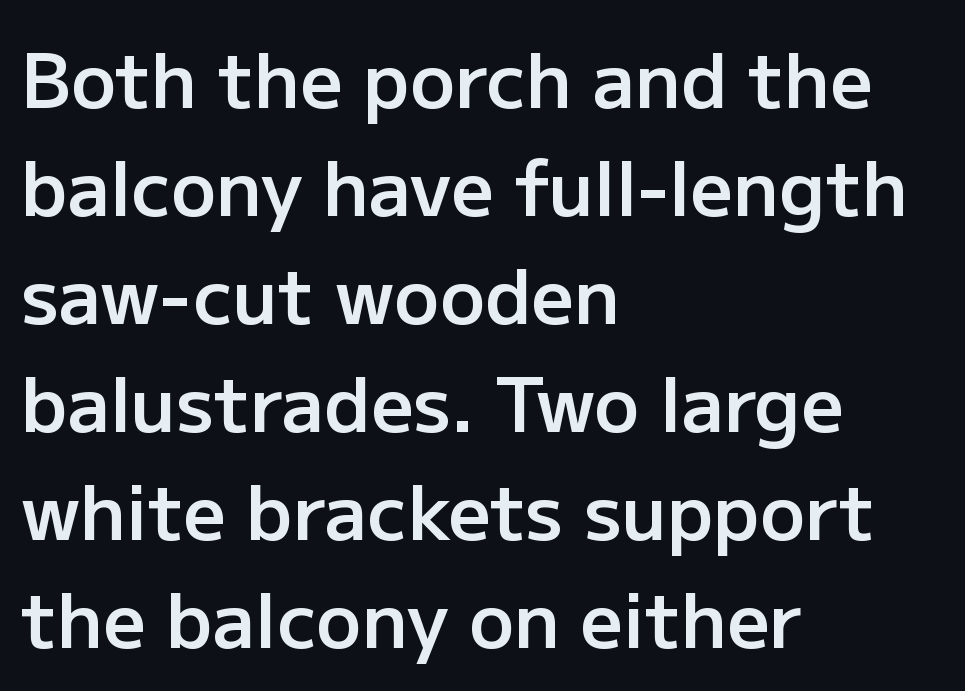
Q: Is the text bold? A: Semi-bold.
Q: Is the text italic (slanted)? A: No, it is upright.
Q: Is the typeface a serif or a sans-serif typeface? A: Sans-serif.
Q: Is the text underlined? A: No.
Q: How is the paragraph aligned? A: Left-aligned.
Q: Is the spacing between letters normal or unusually wide? A: Normal.
Q: Is the spacing between lines tight, normal or loose? A: Normal.
Q: Width (condensed, normal, or wide)? A: Normal.
Q: Stroke contrast? A: Low.
Q: x-height? A: Medium.
Q: Monospaced? A: No.
